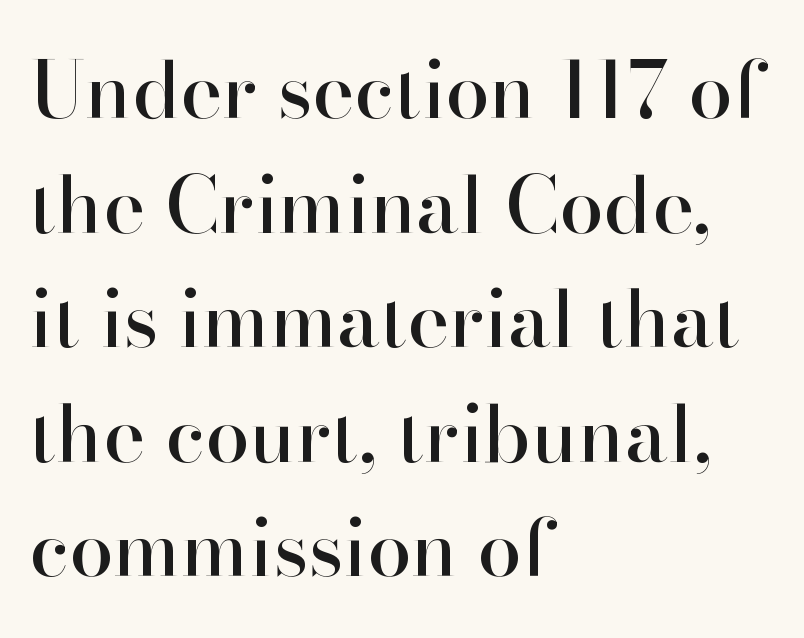
This is roman type, the default non-slanted kind. The passage is arranged the way most books set body copy — flush left. This sample uses plain, unmodified letter spacing. Descenders hang freely into open space. Vertically, the passage feels balanced, rows spaced as you'd expect.
